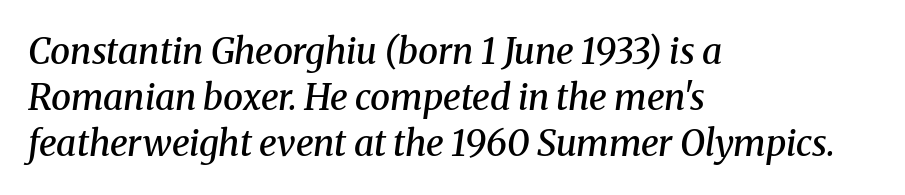
Q: Is the text bold? A: Semi-bold.
Q: Is the text italic (slanted)? A: Yes, it leans right by about 8 degrees.
Q: Is the typeface a serif or a sans-serif typeface? A: Serif.
Q: Is the text underlined? A: No.
Q: How is the paragraph aligned? A: Left-aligned.
Q: Is the spacing between letters normal or unusually wide? A: Normal.
Q: Is the spacing between lines tight, normal or loose? A: Normal.
Q: Width (condensed, normal, or wide)? A: Normal.
Q: Stroke contrast? A: Medium.
Q: x-height? A: Medium.
Q: Monospaced? A: No.
